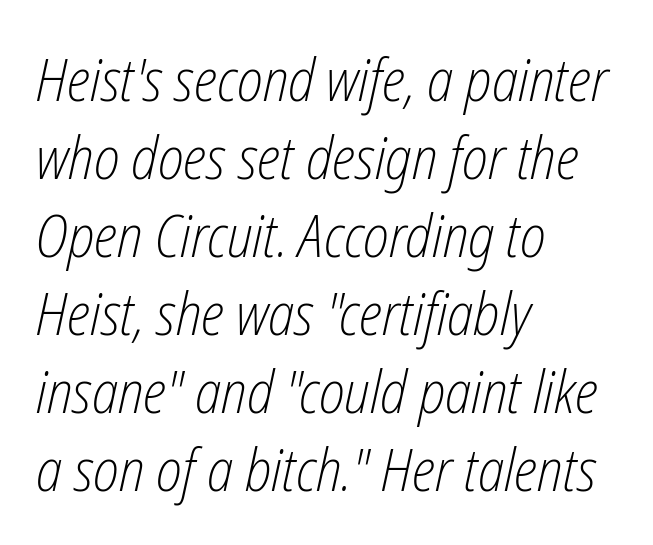
{"italic": "yes", "lean": "right", "slant_degrees": 12, "bold": "no", "weight": "light", "width": "condensed", "stroke_contrast": "low", "x_height": "medium", "monospaced": "no", "underline": "no", "align": "left", "line_spacing": "normal", "line_spacing_ratio": 1.3, "letter_spacing": "normal", "letter_spacing_em": 0.0, "glyph_px": 60}
